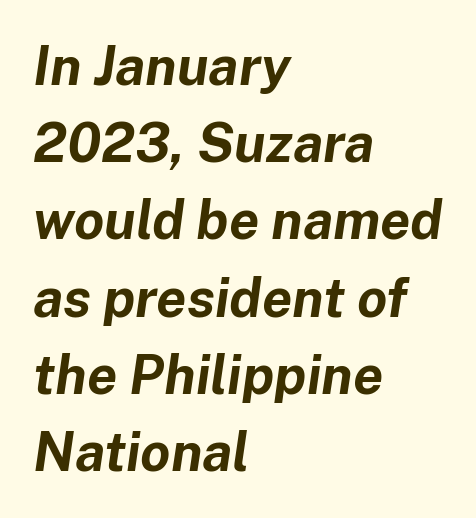
Rule under the text: the space is simply empty. The paragraph has a hard left edge and a soft right edge. The passage shown has conventional tracking throughout. Looking at the ascenders, they clearly lean. Summary of weight: heavy, a full bold. The rendering uses natural spacing where letterforms have individual widths.
